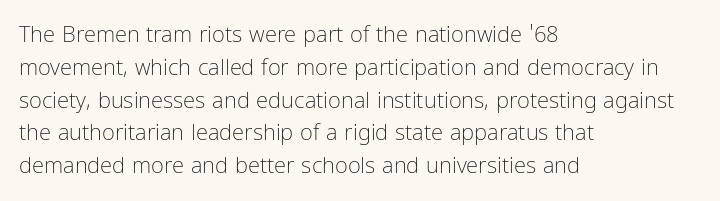
{"italic": "no", "bold": "no", "underline": "no", "align": "left", "line_spacing": "normal", "line_spacing_ratio": 1.49, "letter_spacing": "normal", "letter_spacing_em": 0.0, "glyph_px": 22}
